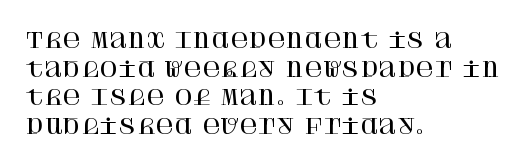
Every character sits straight up, as roman type does. The glyphs are unaccompanied by any horizontal stroke below them. Normally led — the rows are evenly, conventionally spaced. If you drew a ruler down the left edge, every line would touch it. The type is set solid horizontally, with unmodified tracking.
